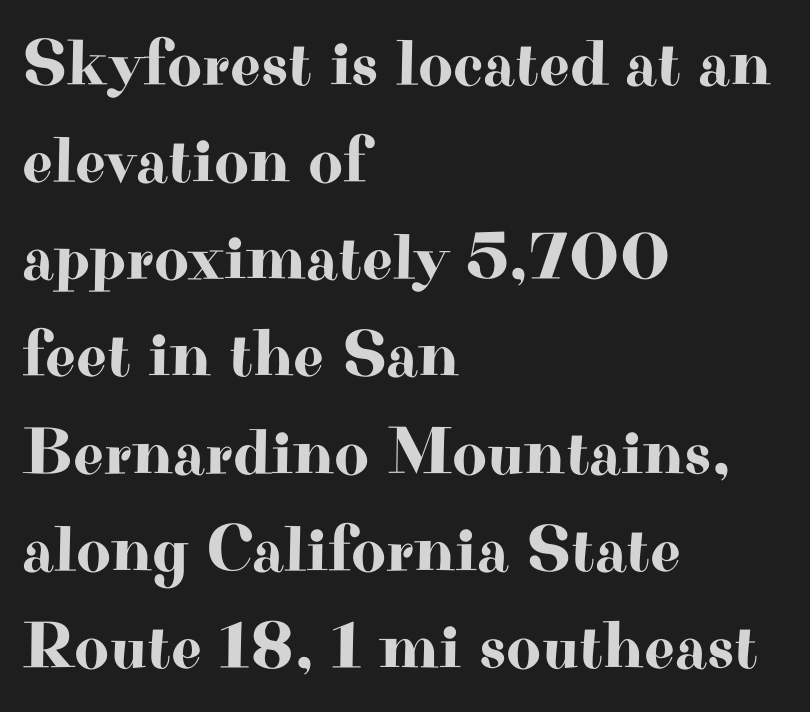
Q: Is the text italic (slanted)? A: No, it is upright.
Q: Is the typeface a serif or a sans-serif typeface? A: Serif.
Q: Is the text underlined? A: No.
Q: How is the paragraph aligned? A: Left-aligned.
Q: Is the spacing between letters normal or unusually wide? A: Normal.
Q: Is the spacing between lines tight, normal or loose? A: Normal.
Q: Width (condensed, normal, or wide)? A: Wide.
Q: Stroke contrast? A: High.
Q: x-height? A: Small.
Q: Monospaced? A: No.
